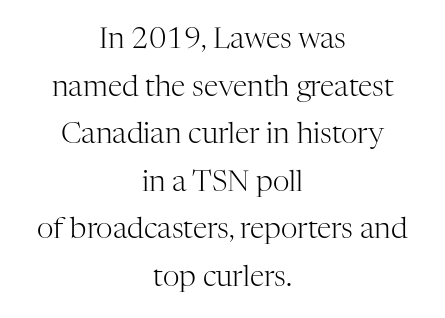
{"serif": "yes", "italic": "no", "bold": "no", "weight": "light", "width": "normal", "stroke_contrast": "high", "x_height": "medium", "monospaced": "no", "underline": "no", "align": "center", "line_spacing": "normal", "line_spacing_ratio": 1.64, "letter_spacing": "normal", "letter_spacing_em": 0.0, "glyph_px": 29}
